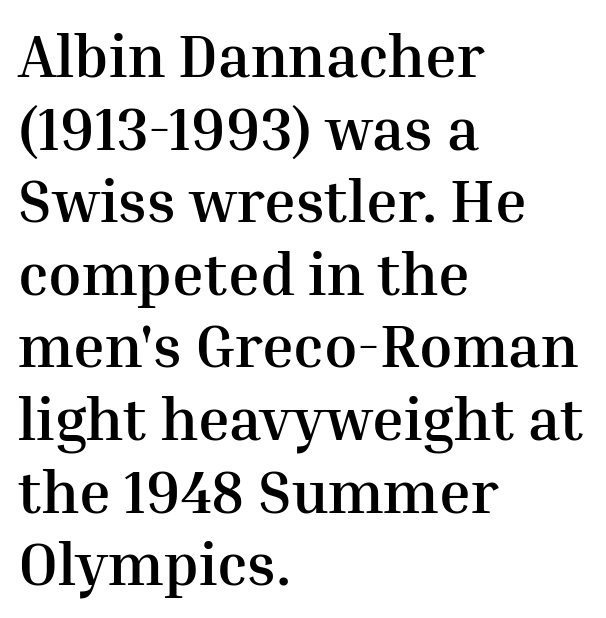
{"serif": "yes", "italic": "no", "bold": "yes", "weight": "semibold", "width": "normal", "stroke_contrast": "medium", "x_height": "medium", "monospaced": "no", "underline": "no", "align": "left", "line_spacing_ratio": 1.21, "letter_spacing": "normal", "letter_spacing_em": 0.0, "glyph_px": 60}
